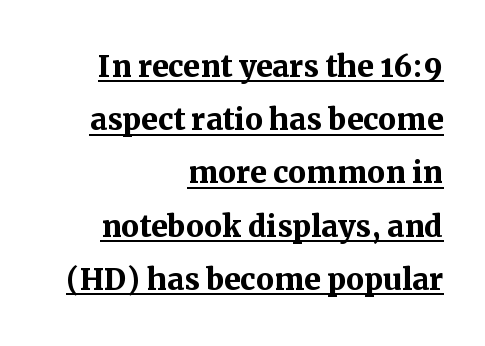
{"serif": "yes", "italic": "no", "bold": "yes", "weight": "semibold", "width": "normal", "stroke_contrast": "medium", "x_height": "medium", "monospaced": "no", "underline": "yes", "align": "right", "line_spacing": "normal", "line_spacing_ratio": 1.33, "letter_spacing": "normal", "letter_spacing_em": 0.0, "glyph_px": 40}
